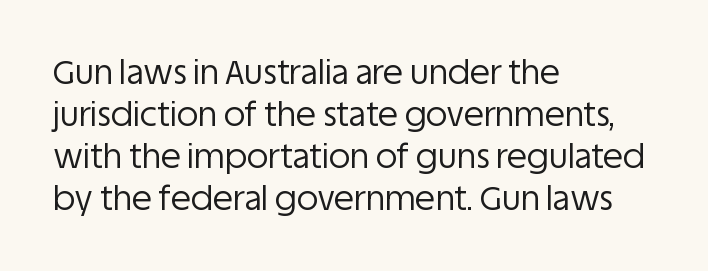
Casual observation: everything's shoved over to the left. Is this a heavy cut? Hardly; it is regular or lighter. Are there feet on the stems? There aren't — it's a sans. There is no visible air inserted between adjacent glyphs. The zone under the glyphs is completely vacant. If you drew a line through each stem, it would be perfectly vertical.
